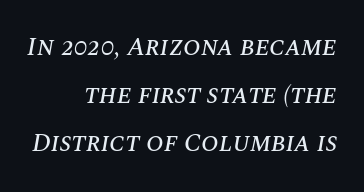
{"italic": "yes", "lean": "right", "slant_degrees": 10, "underline": "no", "align": "right", "line_spacing_ratio": 1.85, "letter_spacing": "normal", "letter_spacing_em": 0.0, "glyph_px": 26}
